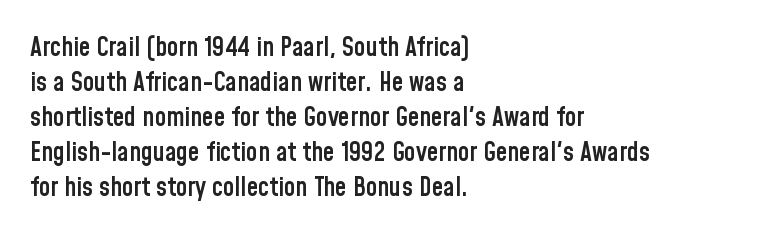
The image shows 26 px text type, upright; set left-aligned, normal line spacing (1.35x), normal letter spacing, not underlined.
